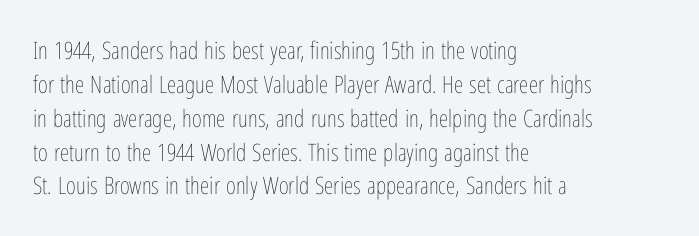
Q: Is the text bold? A: No.
Q: Is the text italic (slanted)? A: No, it is upright.
Q: Is the text underlined? A: No.
Q: How is the paragraph aligned? A: Left-aligned.
Q: Is the spacing between letters normal or unusually wide? A: Normal.
Q: Is the spacing between lines tight, normal or loose? A: Normal.
